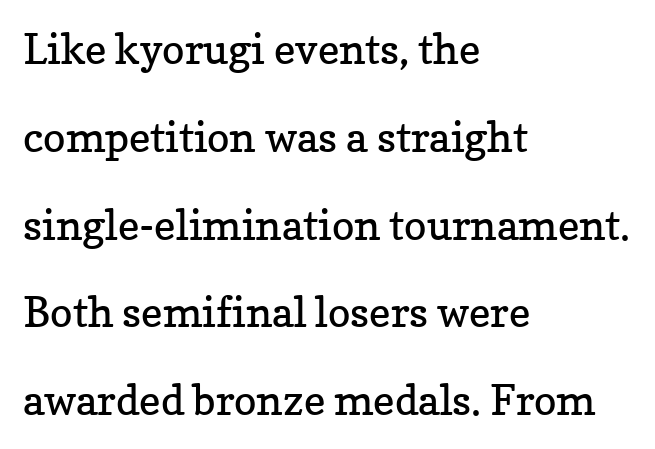
The words here are not underlined. Line spacing here is loose. The horizontal fit of the characters is conventional and even. The compositor pushed each line to the left boundary. A typesetter would label this face a serif. No extra ink here — the face is not bold.
